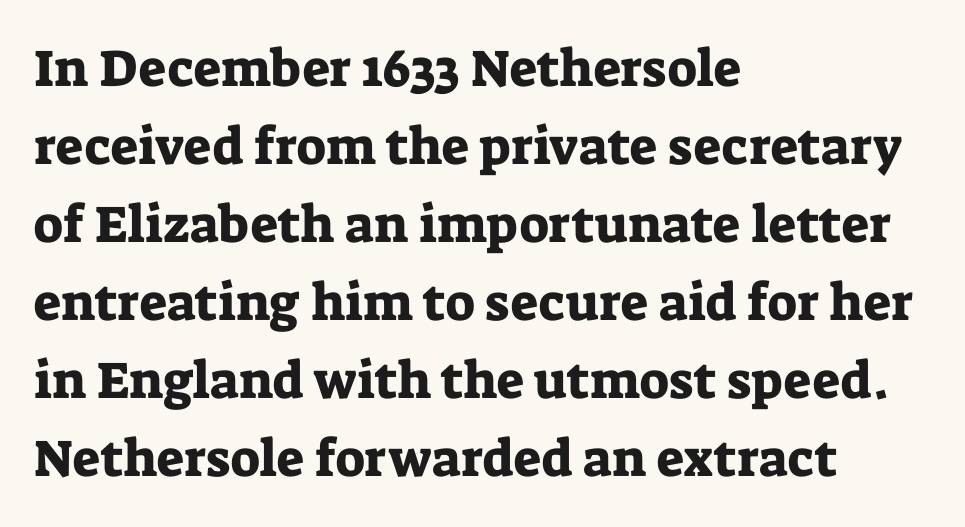
{"serif": "yes", "italic": "no", "width": "normal", "stroke_contrast": "low", "x_height": "medium", "monospaced": "no", "underline": "no", "align": "left", "line_spacing": "normal", "line_spacing_ratio": 1.5, "letter_spacing": "normal", "letter_spacing_em": 0.0, "glyph_px": 52}
